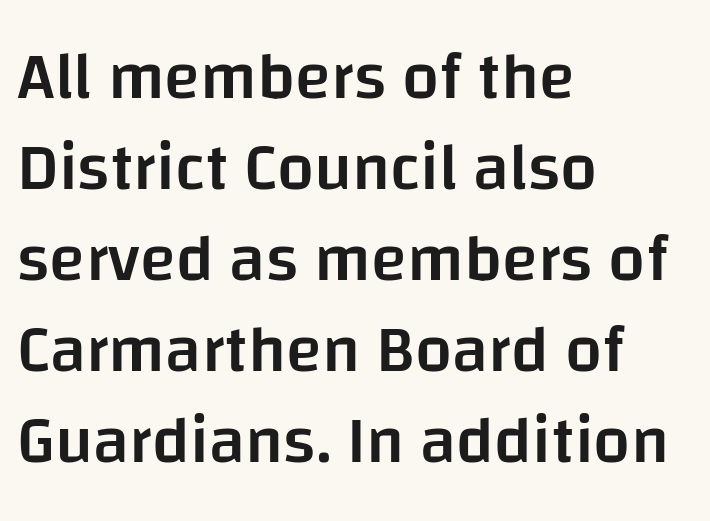
{"serif": "no", "italic": "no", "bold": "semi", "weight": "semibold", "width": "normal", "stroke_contrast": "low", "x_height": "large", "monospaced": "no", "underline": "no", "align": "left", "line_spacing": "normal", "line_spacing_ratio": 1.38, "letter_spacing": "normal", "letter_spacing_em": 0.0, "glyph_px": 66}
